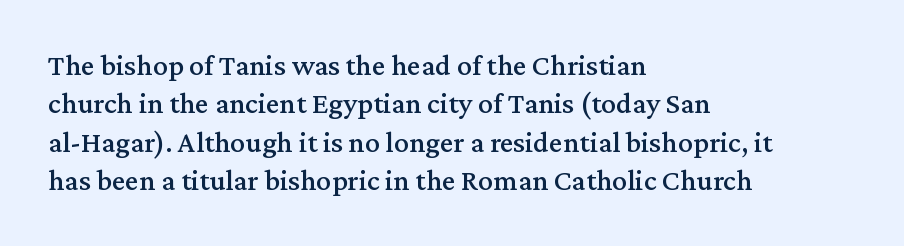
Caption: standard tracking, unaltered. The specimen omits any rule beneath the text block's lines. Short and long lines alike share a common starting point at left. The characters display serif detailing at their extremities.
